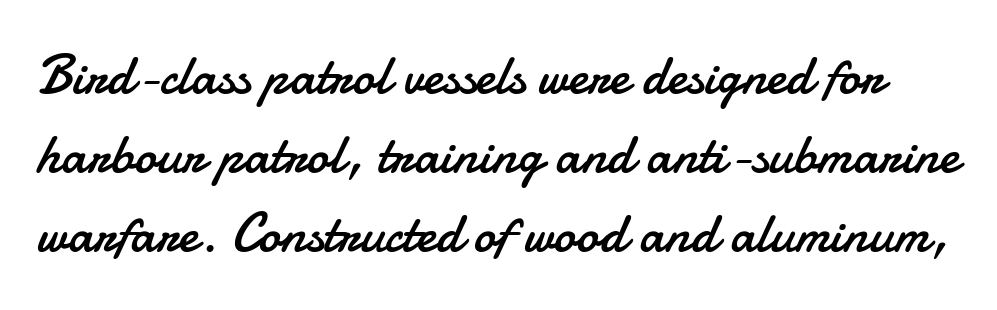
{"serif": "no", "bold": "no", "weight": "regular", "width": "normal", "stroke_contrast": "low", "x_height": "small", "monospaced": "no", "underline": "no", "line_spacing": "normal", "line_spacing_ratio": 1.44, "letter_spacing": "normal", "letter_spacing_em": 0.0, "glyph_px": 55}
